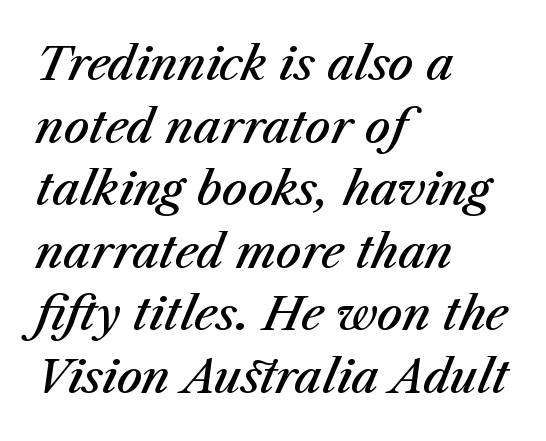
{"italic": "yes", "lean": "right", "slant_degrees": 23, "bold": "semi", "weight": "semibold", "width": "normal", "stroke_contrast": "medium", "x_height": "medium", "monospaced": "no", "underline": "no", "align": "left", "line_spacing": "normal", "line_spacing_ratio": 1.39, "letter_spacing": "normal", "letter_spacing_em": 0.0, "glyph_px": 45}
